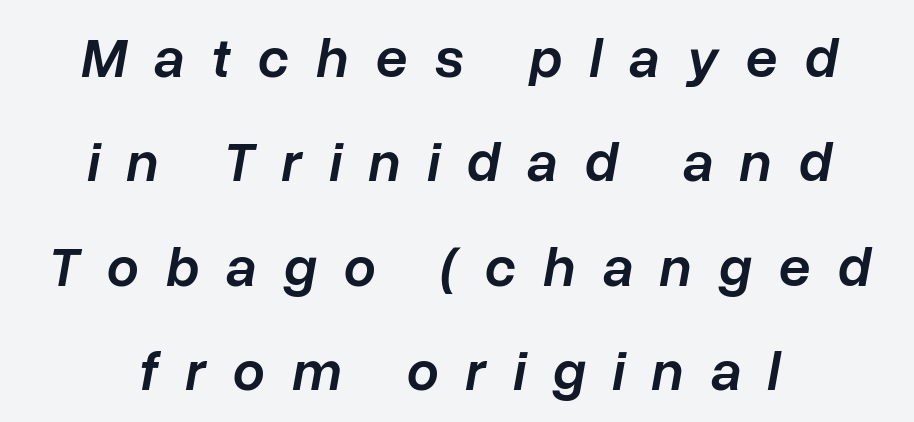
Q: Is the text bold? A: Semi-bold.
Q: Is the text italic (slanted)? A: Yes, it leans right by about 10 degrees.
Q: Is the text underlined? A: No.
Q: How is the paragraph aligned? A: Centered.
Q: Is the spacing between letters normal or unusually wide? A: Unusually wide.
Q: Width (condensed, normal, or wide)? A: Normal.
Q: Stroke contrast? A: Low.
Q: x-height? A: Medium.
Q: Monospaced? A: No.
